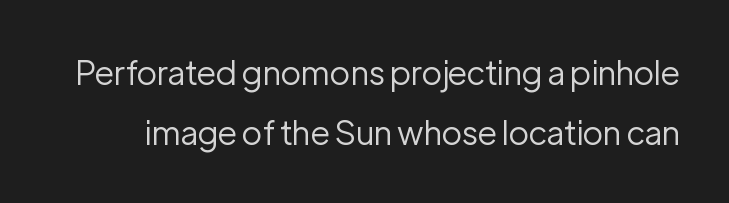
No extra ink here — the face is not bold. Classification — sans serif. Clear beneath every line of the passage. Italic: no, the glyphs are upright roman. Note the varied advance widths — an 'i' is clearly narrower than an 'm'.
